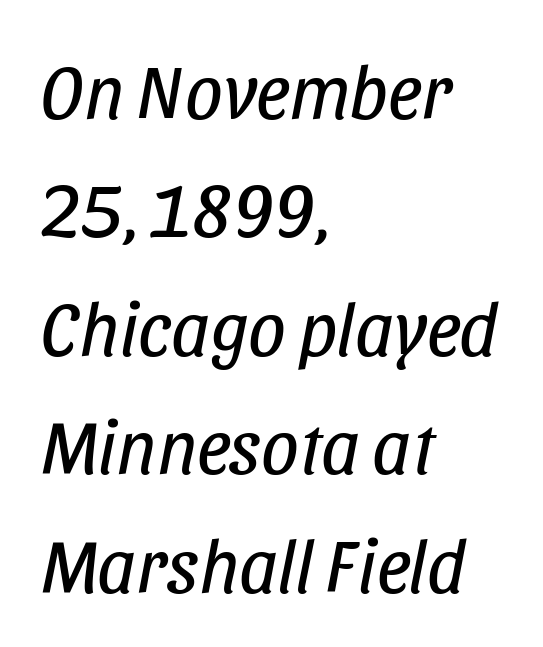
The image shows 75 px regular-weight, condensed type, italic (leaning right); set left-aligned, normal line spacing (1.58x), normal letter spacing, not underlined; low stroke contrast and a large x-height.
